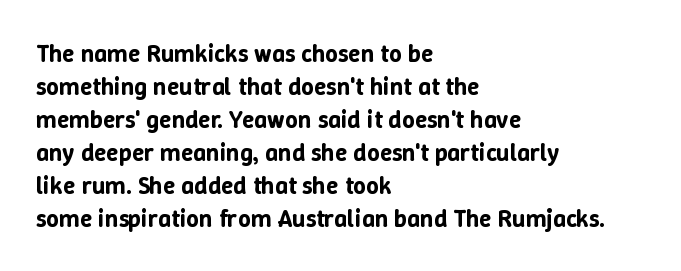
Q: Is the text italic (slanted)? A: No, it is upright.
Q: Is the text underlined? A: No.
Q: How is the paragraph aligned? A: Left-aligned.
Q: Is the spacing between letters normal or unusually wide? A: Normal.
Q: Is the spacing between lines tight, normal or loose? A: Normal.
